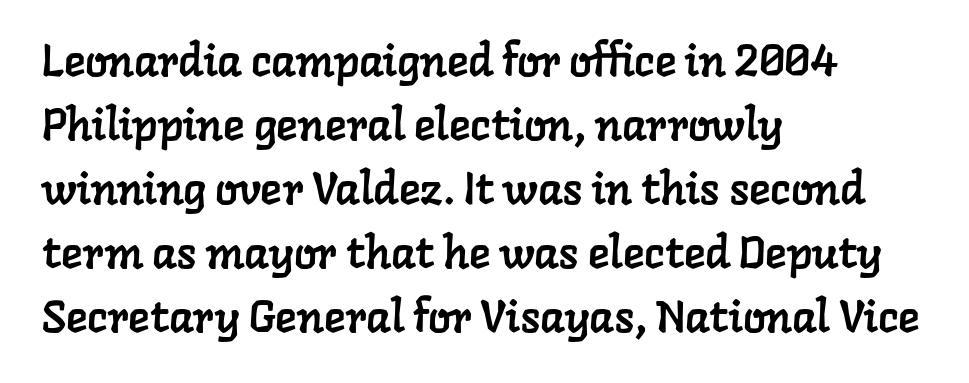
Q: Is the typeface a serif or a sans-serif typeface? A: Serif.
Q: Is the text underlined? A: No.
Q: How is the paragraph aligned? A: Left-aligned.
Q: Is the spacing between letters normal or unusually wide? A: Normal.
Q: Is the spacing between lines tight, normal or loose? A: Normal.
Q: Width (condensed, normal, or wide)? A: Normal.
Q: Stroke contrast? A: Low.
Q: x-height? A: Medium.
Q: Monospaced? A: No.
